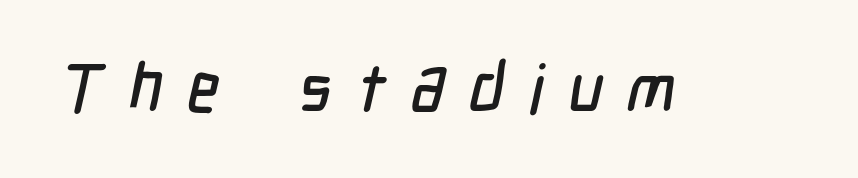
The image shows 67 px condensed sans-serif type; set unusually wide letter spacing (+0.37 em), not underlined; low stroke contrast and a medium x-height.
